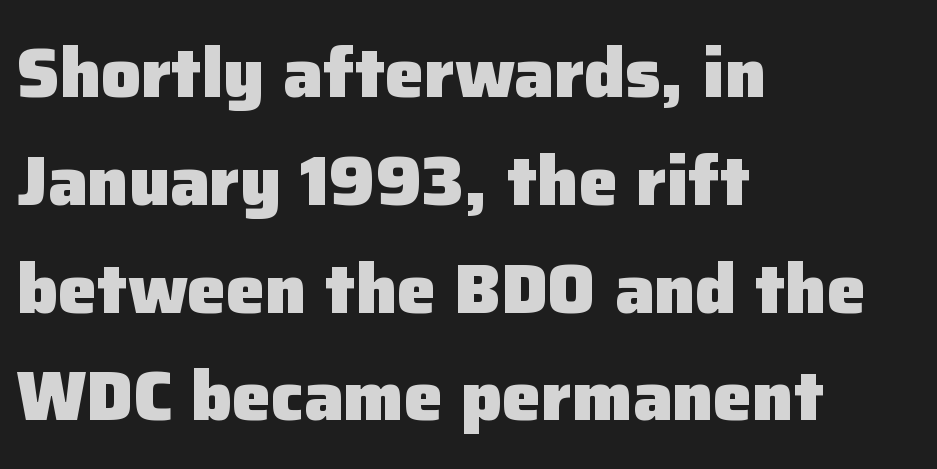
How are the letters spaced? Ordinarily, with no added tracking. The letters stand straight up with perfectly vertical stems. Each letter keeps its own natural width here, so spacing adapts to shape. The letters are bold, with thick, heavy strokes.
